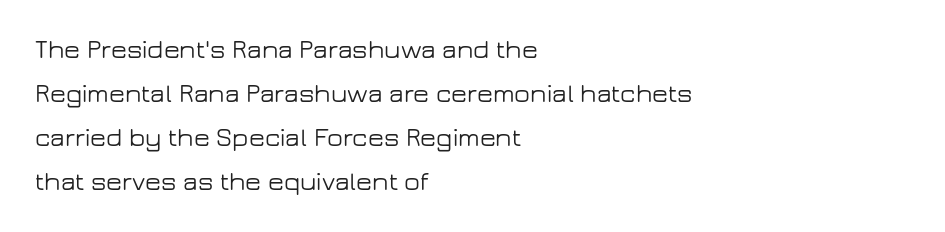
The image shows 26 px text type, upright; set left-aligned, normal line spacing (1.69x), normal letter spacing, not underlined.
